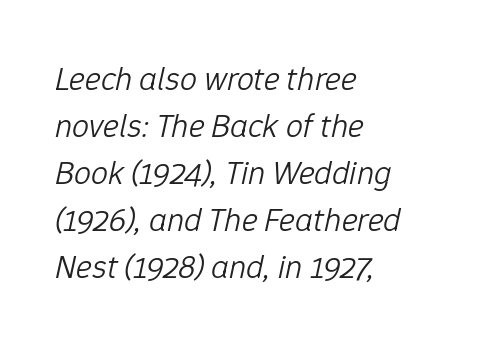
Teacher's note: observe the even left margin — that is flush-left alignment. The typeface has the unassuming heft of standard copy or less. There is no visible air inserted between adjacent glyphs. Regular leading. The baseline area is clear. The letters advance in unequal steps, a hallmark of proportional type.
